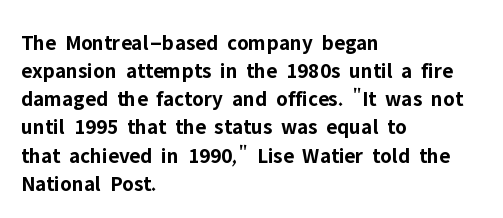
The passage is arranged the way most books set body copy — flush left. No word sits above an underline. Nobody touched the tracking dial on this one. Stroke thickness is high; the sample reads as a true bold.
